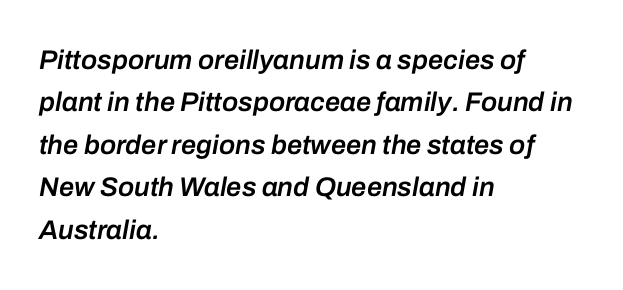
Q: Is the text bold? A: Semi-bold.
Q: Is the text italic (slanted)? A: Yes, it leans right by about 10 degrees.
Q: Is the text underlined? A: No.
Q: How is the paragraph aligned? A: Left-aligned.
Q: Is the spacing between letters normal or unusually wide? A: Normal.
Q: Is the spacing between lines tight, normal or loose? A: Normal.
